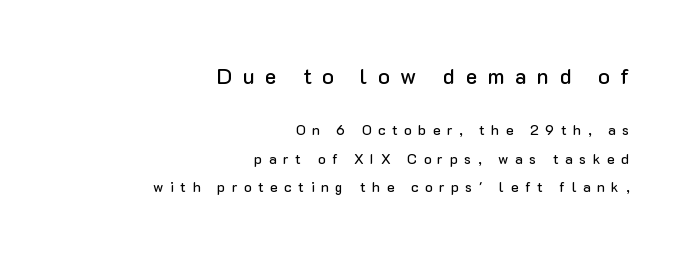
This is the regular roman posture of the typeface. The line texture is sparse and dotted thanks to wide tracking. The setting favours the right margin, as signatures and pull-quotes sometimes do. The specimen omits any rule beneath the text block's lines. Between these two stacked blocks, the higher one wins on size.
